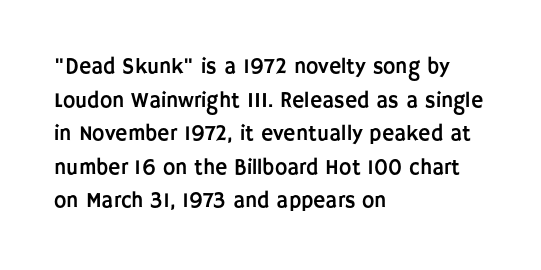
The image shows 21 px text type, upright; set left-aligned, normal line spacing (1.6x), normal letter spacing, not underlined.
